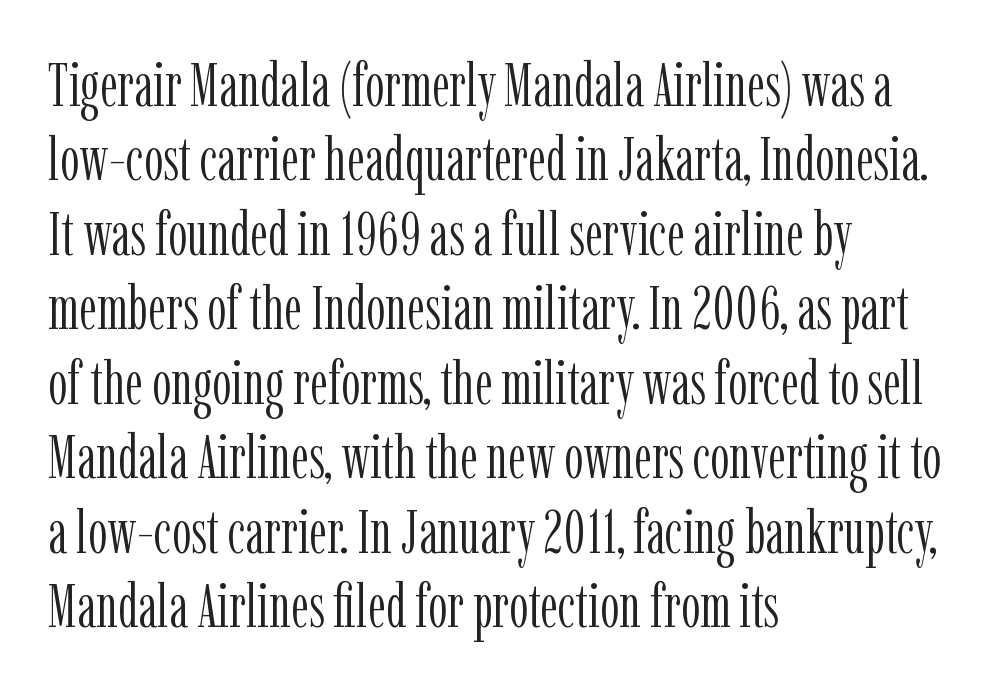
The image shows 61 px light, condensed serif type, upright; set left-aligned, line spacing 1.22x, normal letter spacing, not underlined; low stroke contrast and a medium x-height.
